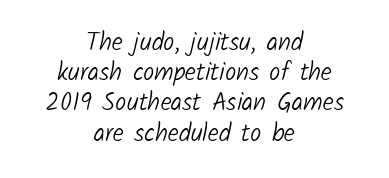
The strokes carry an ordinary text weight at most. Underline: absent. Characters follow at the spacing the type designer built in. Casual observation: everything's sitting right in the middle.
